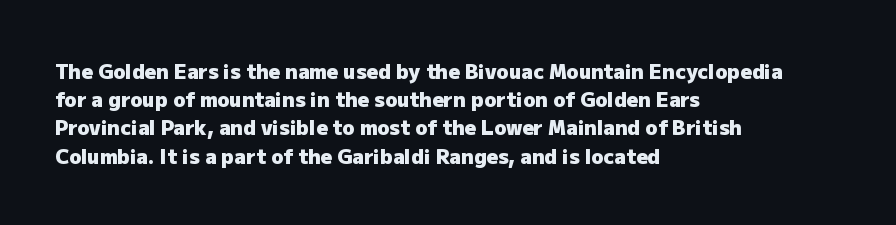
{"italic": "no", "bold": "yes", "underline": "no", "align": "left", "line_spacing": "normal", "line_spacing_ratio": 1.41, "letter_spacing": "normal", "letter_spacing_em": 0.0, "glyph_px": 20}
